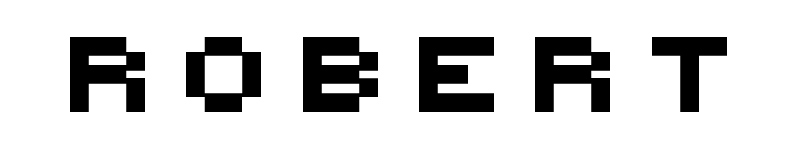
The image shows 75 px sans-serif type; set unusually wide letter spacing (+0.48 em), not underlined; medium stroke contrast and a large x-height.
